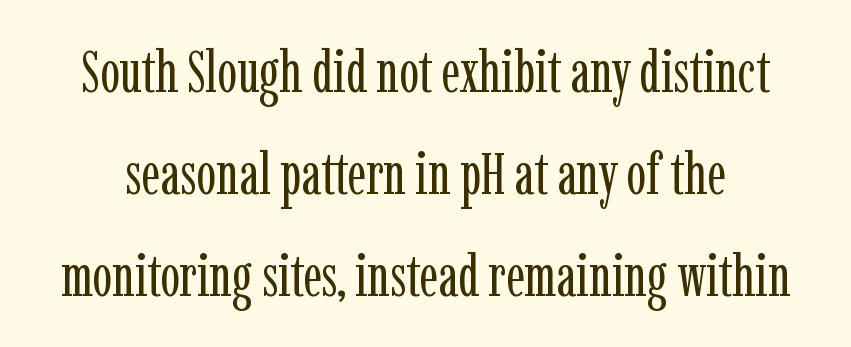
The image shows 59 px regular-weight, condensed serif type, upright; set line spacing 1.73x, normal letter spacing, not underlined; low stroke contrast and a medium x-height.
